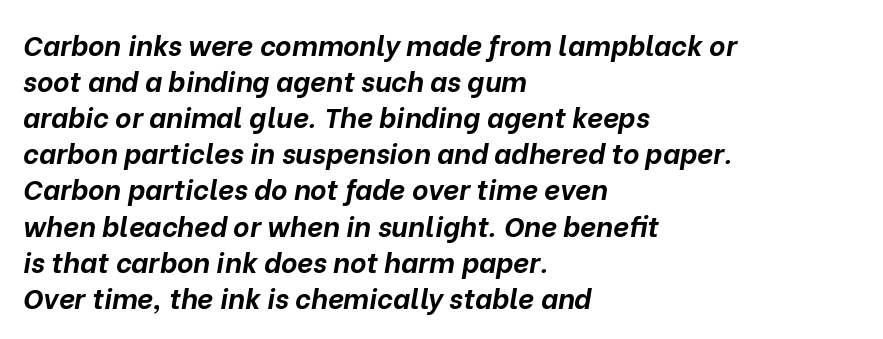
How would I describe the line gaps? Plain and ordinary. The glyphs are unaccompanied by any horizontal stroke below them. Compared with ordinary roman type, these characters are visibly tilted. Varying glyph widths throughout — classic text-font behaviour. Is the block centered? No — it sits flush against the left margin.
